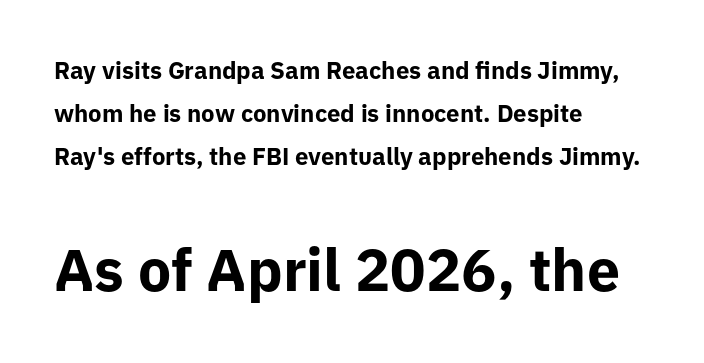
Q: Is the text bold? A: Yes.
Q: Is the text italic (slanted)? A: No, it is upright.
Q: Is the typeface a serif or a sans-serif typeface? A: Sans-serif.
Q: Is the text underlined? A: No.
Q: How is the paragraph aligned? A: Left-aligned.
Q: Is the spacing between letters normal or unusually wide? A: Normal.
Q: Which block of text is set in a larger size, the first (top) or the second (bottom)? A: The second (bottom) one.
Q: Width (condensed, normal, or wide)? A: Normal.
Q: Stroke contrast? A: Low.
Q: x-height? A: Medium.
Q: Monospaced? A: No.
